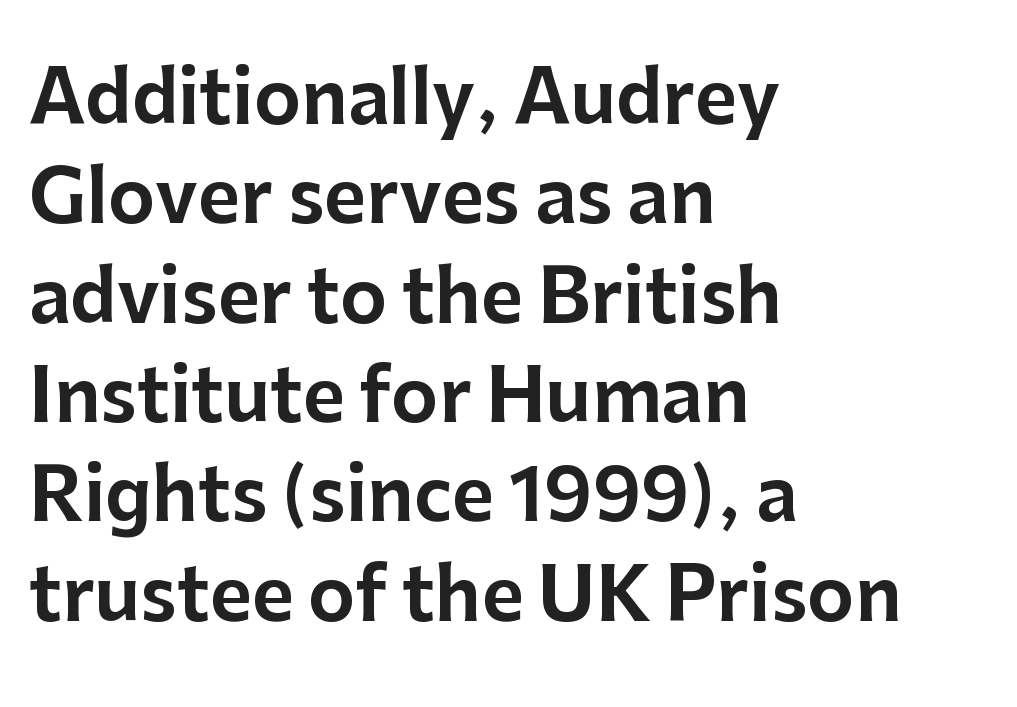
This sample is left-justified, so line endings fall wherever the words run out. You could not count columns in this text — the font is proportionally spaced. Clear beneath every line of the passage. Interline gaps are of average width in this sample.
